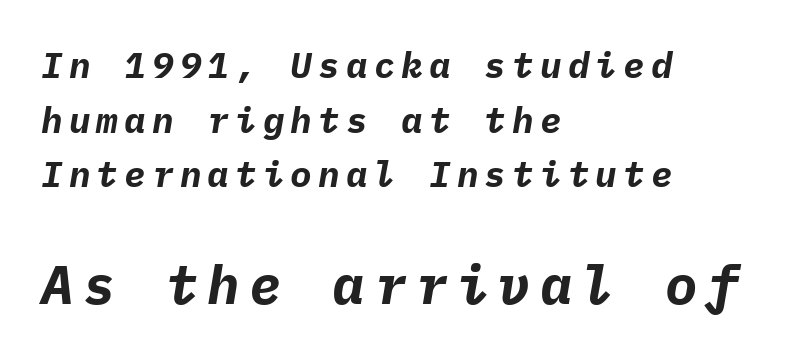
Q: Is the text bold? A: Yes.
Q: Is the text italic (slanted)? A: Yes, it leans right by about 9 degrees.
Q: Is the text underlined? A: No.
Q: How is the paragraph aligned? A: Left-aligned.
Q: Is the spacing between lines tight, normal or loose? A: Normal.
Q: Which block of text is set in a larger size, the first (top) or the second (bottom)? A: The second (bottom) one.
Q: Width (condensed, normal, or wide)? A: Normal.
Q: Stroke contrast? A: Low.
Q: x-height? A: Medium.
Q: Monospaced? A: Yes.
